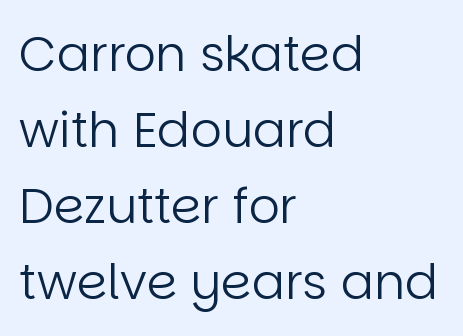
The face used here is rendered with its standard letterfit. The letters advance in unequal steps, a hallmark of proportional type. A roman cut, with each character standing at attention. Any mark beneath the type? The region is blank. What's the leading like? Ordinary, nothing unusual.
